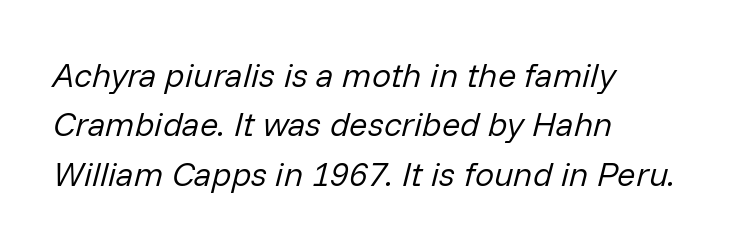
{"italic": "yes", "lean": "right", "slant_degrees": 14, "bold": "no", "weight": "regular", "width": "normal", "stroke_contrast": "low", "x_height": "medium", "monospaced": "no", "underline": "no", "align": "left", "line_spacing": "normal", "line_spacing_ratio": 1.45, "letter_spacing": "normal", "letter_spacing_em": 0.0, "glyph_px": 34}
